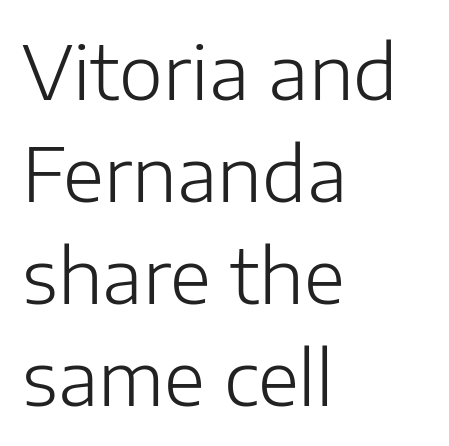
Q: Is the text bold? A: No.
Q: Is the text italic (slanted)? A: No, it is upright.
Q: Is the typeface a serif or a sans-serif typeface? A: Sans-serif.
Q: Is the text underlined? A: No.
Q: How is the paragraph aligned? A: Left-aligned.
Q: Is the spacing between letters normal or unusually wide? A: Normal.
Q: Is the spacing between lines tight, normal or loose? A: Normal.
Q: Width (condensed, normal, or wide)? A: Normal.
Q: Stroke contrast? A: Low.
Q: x-height? A: Medium.
Q: Monospaced? A: No.
